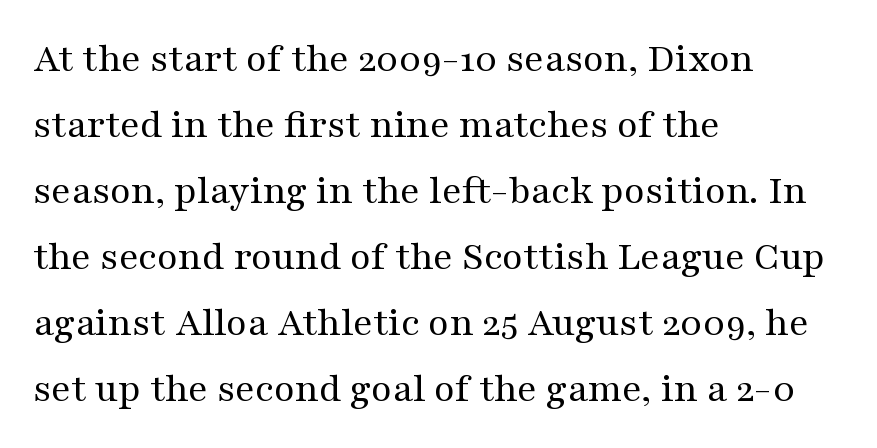
The image shows 42 px regular-weight, wide serif type, upright; set left-aligned, normal line spacing (1.57x), normal letter spacing, not underlined; medium stroke contrast and a medium x-height.
